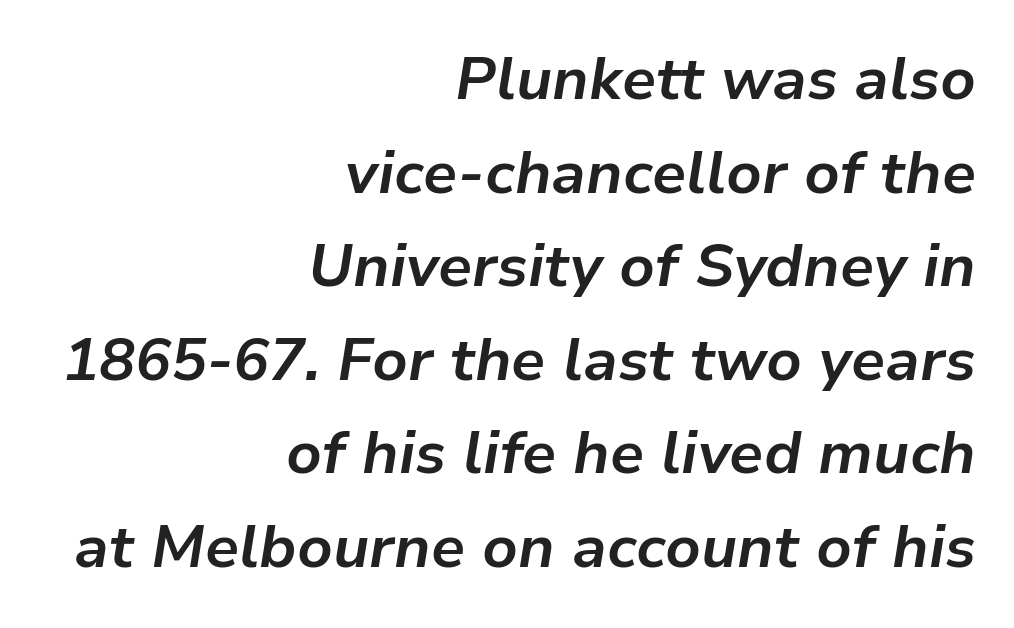
The image shows 60 px bold type, italic (leaning right); set right-aligned, normal line spacing (1.56x), normal letter spacing, not underlined; low stroke contrast and a medium x-height.
